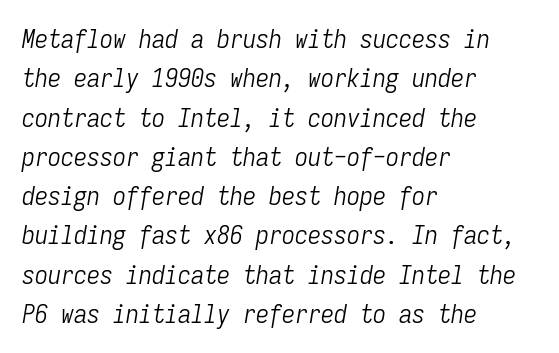
This is oblique type, the kind used for emphasis or titles. The lines are quadded left. A typesetter would call this leading conventional body-copy spacing. The zone under the glyphs is completely vacant. Caption: face not bold, strokes unweighted. No extra tracking has been applied to these lines.
